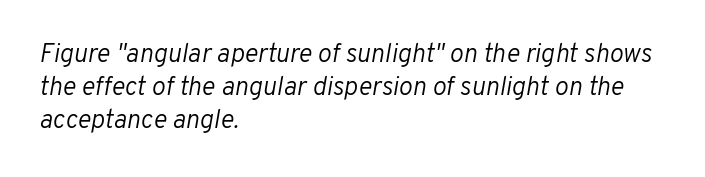
The image shows 26 px text type, italic (leaning right); set left-aligned, normal line spacing (1.26x), normal letter spacing, not underlined.
